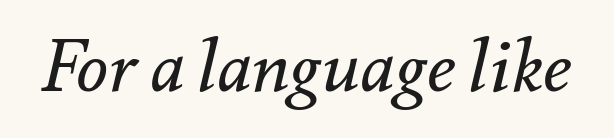
Style check: oblique. You could call the tracking neutral — neither tight nor loose. The gap between lines stays unmarked. Looks like regular typesetting: each glyph gets only the width it needs. Summary of weight: not heavy and not bold.
